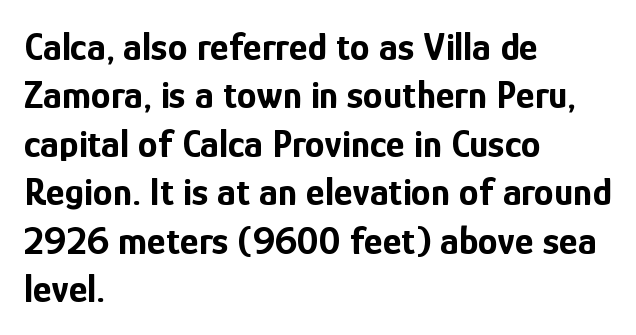
A typesetter would call this proportional, since set widths differ per character. This rendering features lettering with no underline. If you drew a line through each stem, it would be perfectly vertical. The tracking reads as untouched default to a designer's eye. Chunky letters — that's bold for sure.
